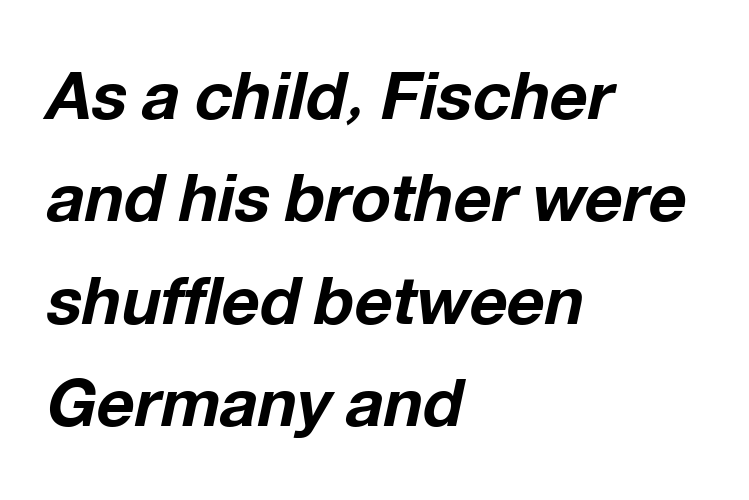
{"italic": "yes", "lean": "right", "slant_degrees": 12, "bold": "yes", "weight": "bold", "width": "normal", "stroke_contrast": "low", "x_height": "medium", "monospaced": "no", "underline": "no", "align": "left", "line_spacing": "normal", "line_spacing_ratio": 1.55, "letter_spacing": "normal", "letter_spacing_em": 0.0, "glyph_px": 66}
